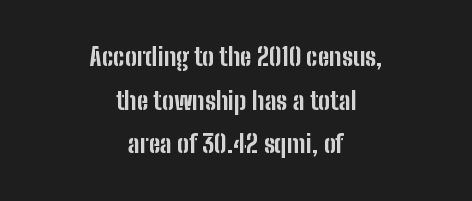
The image shows 25 px bold type, upright; set centered, line spacing 1.75x, normal letter spacing, not underlined.
